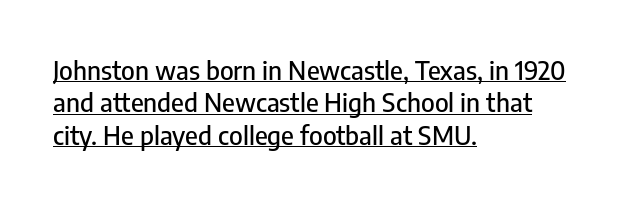
{"italic": "no", "underline": "yes", "align": "left", "line_spacing": "normal", "line_spacing_ratio": 1.25, "letter_spacing": "normal", "letter_spacing_em": 0.0, "glyph_px": 26}
